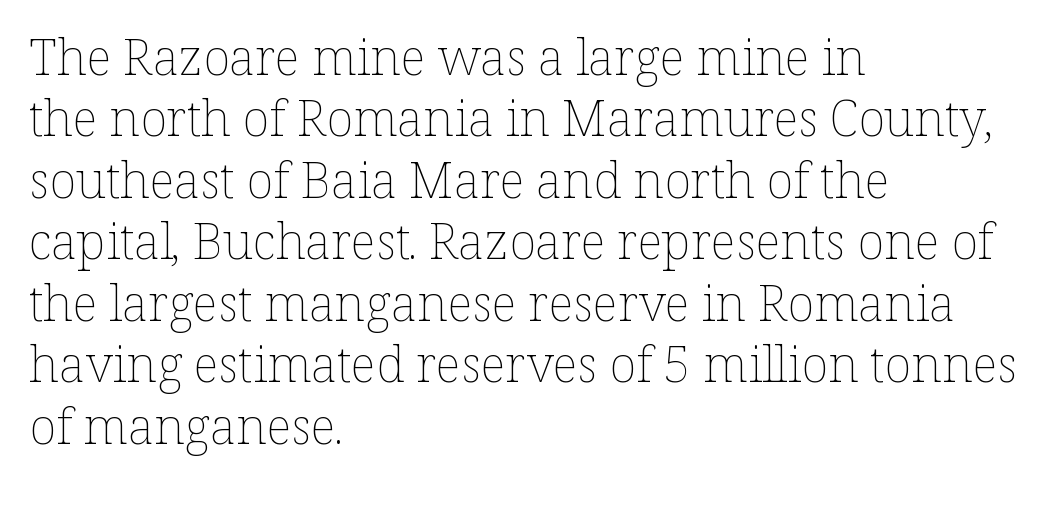
The image shows 50 px thin type, upright; set left-aligned, line spacing 1.23x, normal letter spacing, not underlined; low stroke contrast and a medium x-height.
